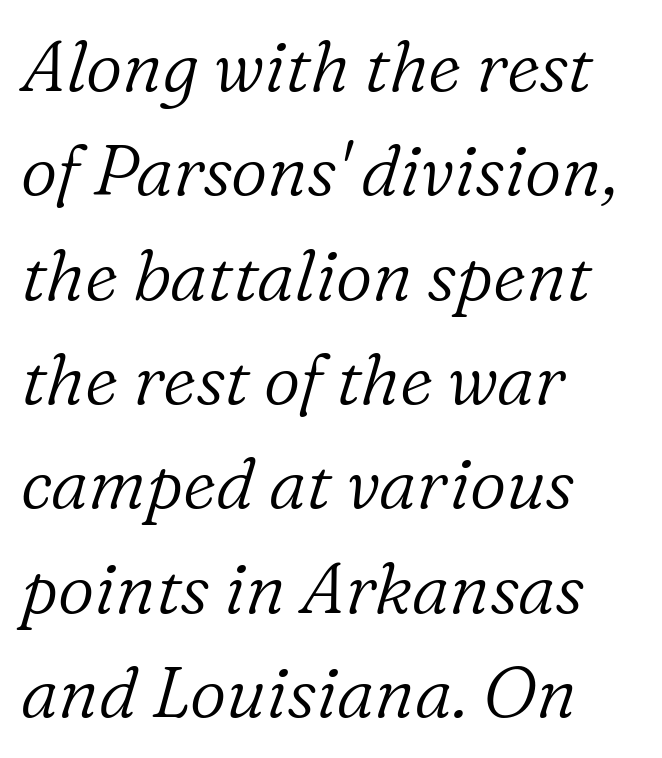
This sample uses an oblique cut, with every glyph tilted off the vertical. Stem width sits at or under what a default text font uses. The rag falls on the right side of this text block. Observe the serifs anchoring each vertical stroke in this sample.
